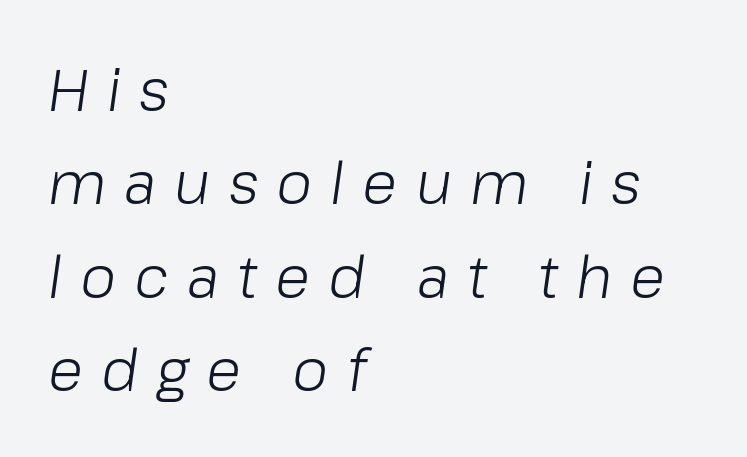
The image shows 58 px light type, italic (leaning right); set left-aligned, normal line spacing (1.61x), unusually wide letter spacing (+0.31 em), not underlined; low stroke contrast and a medium x-height.
